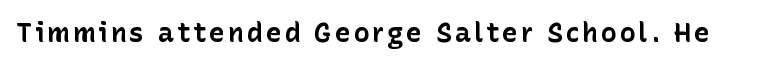
{"italic": "no", "bold": "yes", "underline": "no", "glyph_px": 27}
